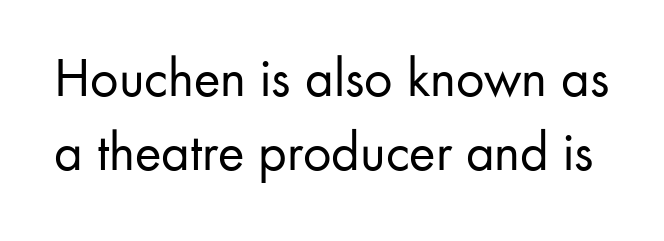
The letterforms sit at book weight or below. Words float on clear page, feet unadorned. Font category for this specimen: sans-serif. Reading down the column, the eye jumps a familiar distance to each next line. A typesetter would mark this as roman, not italic.
